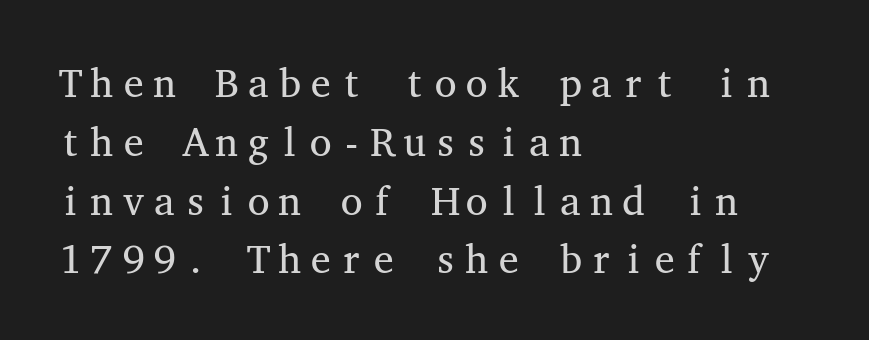
{"serif": "yes", "italic": "no", "bold": "no", "weight": "regular", "width": "wide", "stroke_contrast": "medium", "x_height": "medium", "monospaced": "yes", "underline": "no", "align": "left", "line_spacing": "normal", "line_spacing_ratio": 1.47, "letter_spacing": "normal", "letter_spacing_em": 0.0, "glyph_px": 40}
